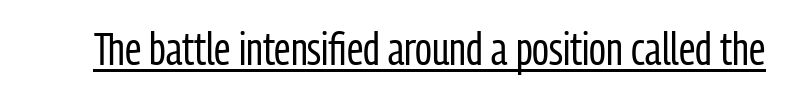
{"serif": "no", "italic": "no", "bold": "no", "weight": "regular", "width": "condensed", "stroke_contrast": "low", "x_height": "medium", "monospaced": "no", "underline": "yes", "letter_spacing": "normal", "letter_spacing_em": 0.0, "glyph_px": 46}
